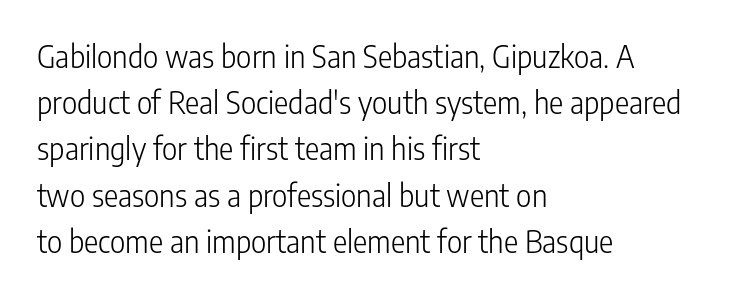
The image shows 30 px light, condensed sans-serif type, upright; set left-aligned, normal line spacing (1.54x), normal letter spacing, not underlined; low stroke contrast and a medium x-height.
